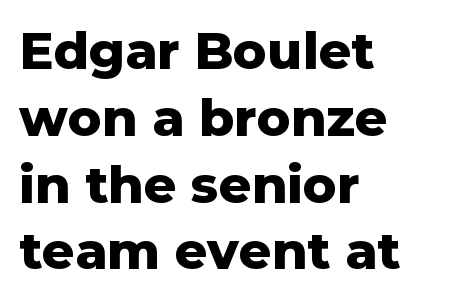
Underlining? Definitely not there. In terms of letterspacing, this is plain default setting. Leftover space on each line is placed entirely after the last word. I'd describe the lettering as bold — thick and assertive. Normally led — the rows are evenly, conventionally spaced. Characters remain perfectly vertical along every line.
